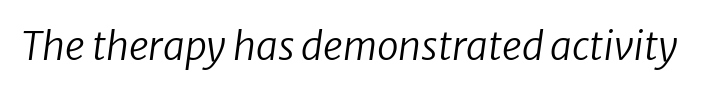
Think of a printed novel: that variable character pitch is what you see here. The baseline area is clear. The whole block is typeset with a tilt. The strokes carry an ordinary text weight at most. Nobody touched the tracking dial on this one.
